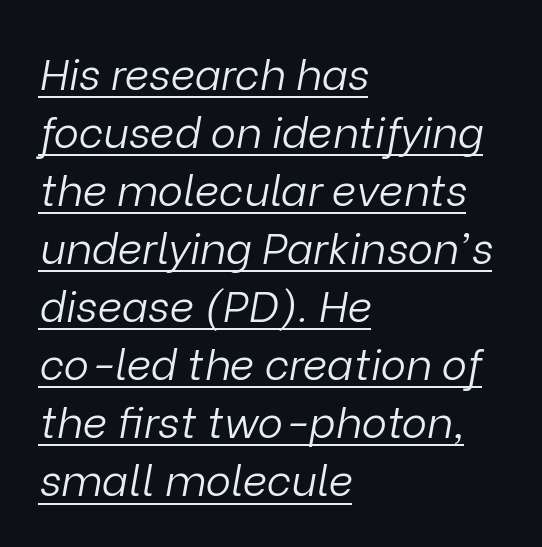
{"italic": "yes", "lean": "right", "slant_degrees": 9, "bold": "no", "weight": "light", "width": "normal", "stroke_contrast": "low", "x_height": "medium", "monospaced": "no", "underline": "yes", "align": "left", "line_spacing": "normal", "line_spacing_ratio": 1.35, "letter_spacing": "normal", "letter_spacing_em": 0.0, "glyph_px": 43}
